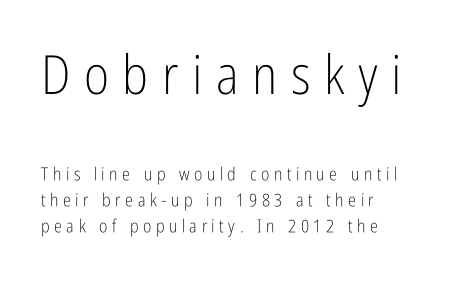
The image shows 54 px light, condensed sans-serif type, upright; set left-aligned, normal line spacing (1.44x), unusually wide letter spacing (+0.25 em), not underlined; the first (top) block is 3.0x larger; low stroke contrast and a medium x-height.
